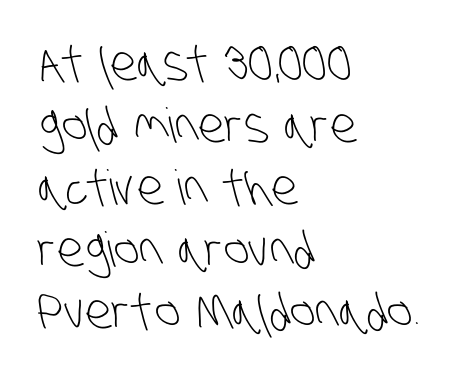
Lines of text with bare space underneath. This sample has the flowing, uneven cadence of proportional lettering. Spacing between characters is what you'd get straight out of the box. Compared with typical paragraphs, the rows here are spaced about the same. Nope, no serifs anywhere on these letters.
